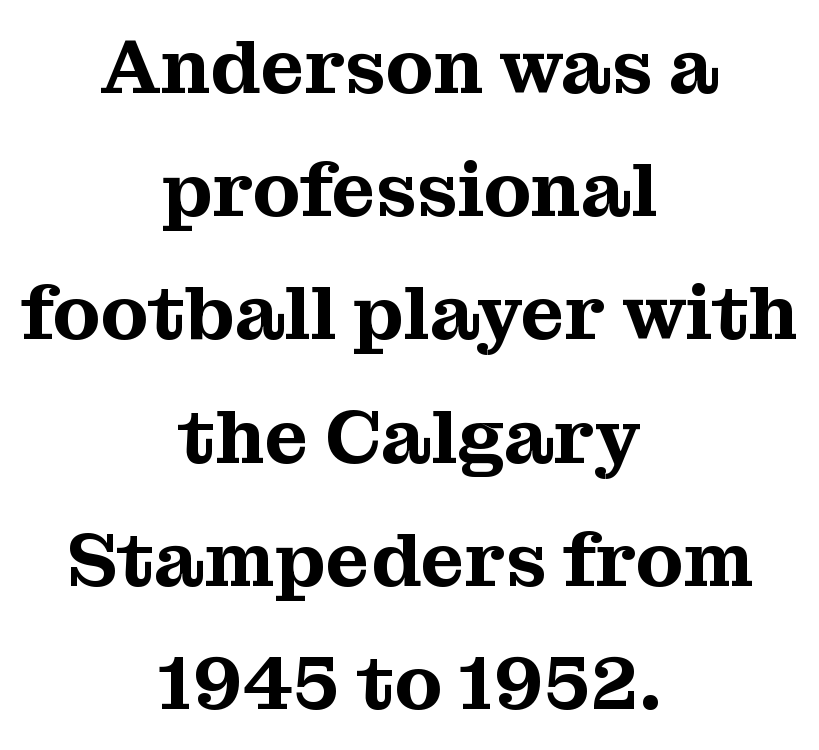
Q: Is the text italic (slanted)? A: No, it is upright.
Q: Is the typeface a serif or a sans-serif typeface? A: Serif.
Q: Is the text underlined? A: No.
Q: How is the paragraph aligned? A: Centered.
Q: Is the spacing between letters normal or unusually wide? A: Normal.
Q: Is the spacing between lines tight, normal or loose? A: Normal.
Q: Width (condensed, normal, or wide)? A: Normal.
Q: Stroke contrast? A: Medium.
Q: x-height? A: Medium.
Q: Monospaced? A: No.
